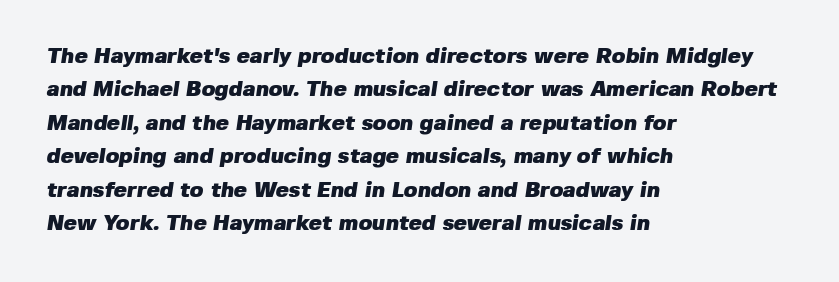
The image shows 22 px bold type; set left-aligned, normal line spacing (1.52x), normal letter spacing, not underlined.
